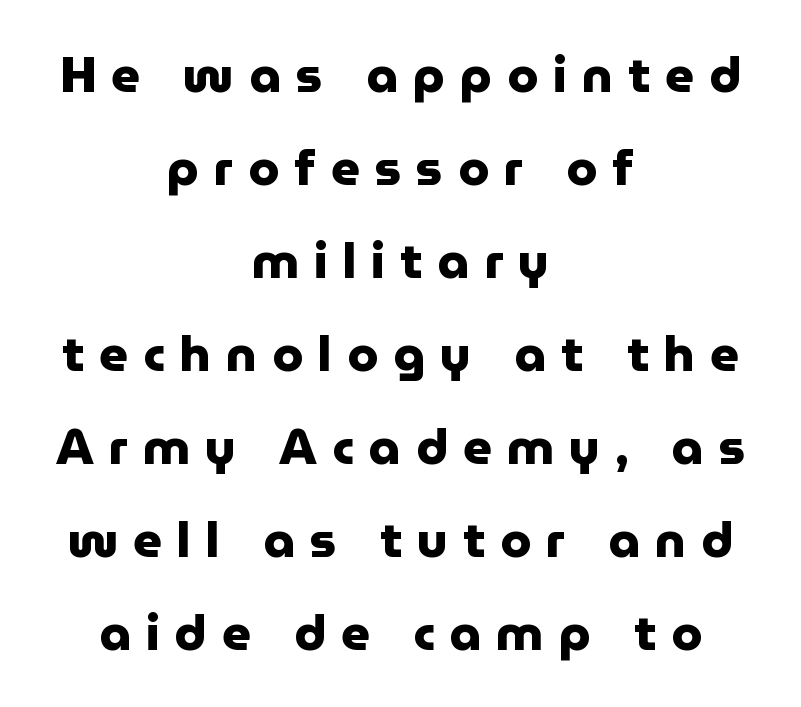
The image shows 50 px heavy sans-serif type, upright; set centered, line spacing 1.86x, unusually wide letter spacing (+0.3 em), not underlined; low stroke contrast and a medium x-height.
